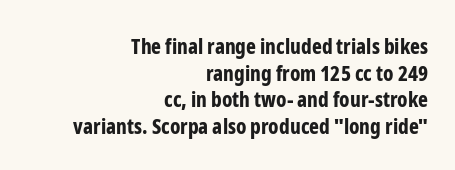
{"italic": "no", "bold": "yes", "underline": "no", "align": "right", "line_spacing": "normal", "line_spacing_ratio": 1.27, "letter_spacing": "normal", "letter_spacing_em": 0.0, "glyph_px": 21}
